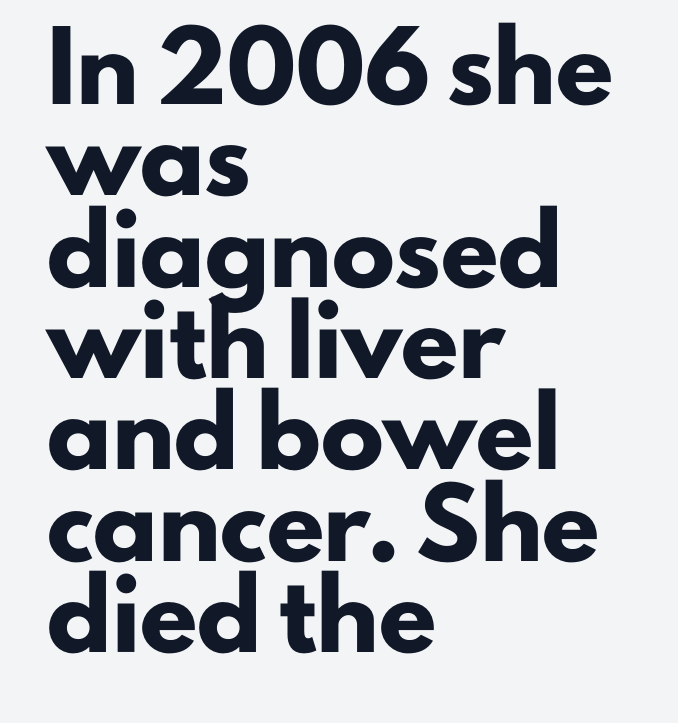
Nobody drew a line under any word here. These words are printed bold, with thick strokes throughout. The face used here is a sans, in the tradition of grotesques and geometrics. There is no visible air inserted between adjacent glyphs.
